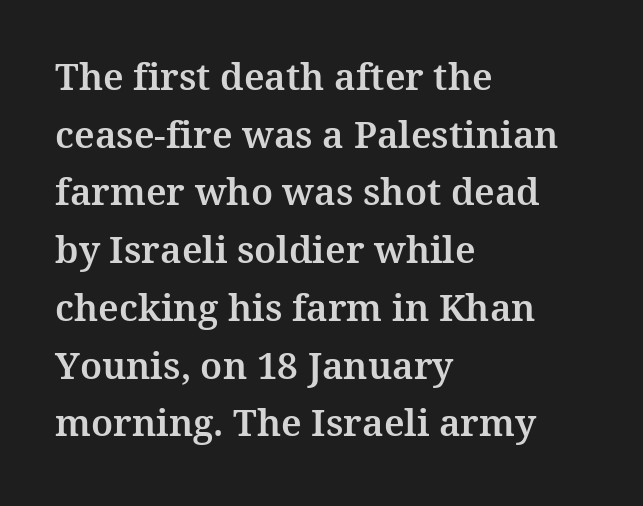
Q: Is the text italic (slanted)? A: No, it is upright.
Q: Is the typeface a serif or a sans-serif typeface? A: Serif.
Q: Is the text underlined? A: No.
Q: How is the paragraph aligned? A: Left-aligned.
Q: Is the spacing between letters normal or unusually wide? A: Normal.
Q: Is the spacing between lines tight, normal or loose? A: Normal.
Q: Width (condensed, normal, or wide)? A: Normal.
Q: Stroke contrast? A: Medium.
Q: x-height? A: Medium.
Q: Monospaced? A: No.
